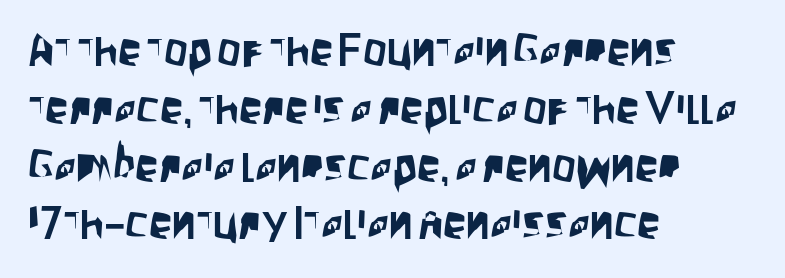
Q: Is the text italic (slanted)? A: No, it is upright.
Q: Is the typeface a serif or a sans-serif typeface? A: Sans-serif.
Q: Is the text underlined? A: No.
Q: How is the paragraph aligned? A: Left-aligned.
Q: Is the spacing between letters normal or unusually wide? A: Normal.
Q: Width (condensed, normal, or wide)? A: Condensed.
Q: Stroke contrast? A: Low.
Q: x-height? A: Large.
Q: Monospaced? A: No.
